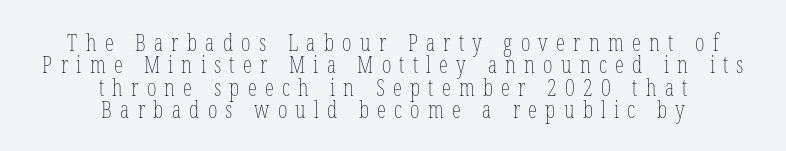
The space directly below the letters is spotless. No heavy texture on the line: the type isn't bold. How would I describe the line gaps? Narrow and economical. Substantial extra tracking has been applied to these lines.
